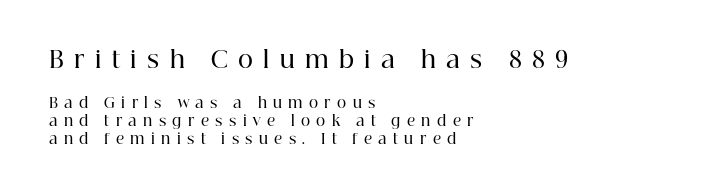
{"italic": "no", "bold": "semi", "underline": "no", "align": "left", "line_spacing": "normal", "line_spacing_ratio": 1.26, "letter_spacing": "wide", "letter_spacing_em": 0.45, "larger_block": "first", "size_ratio": 1.64, "glyph_px": 23}
